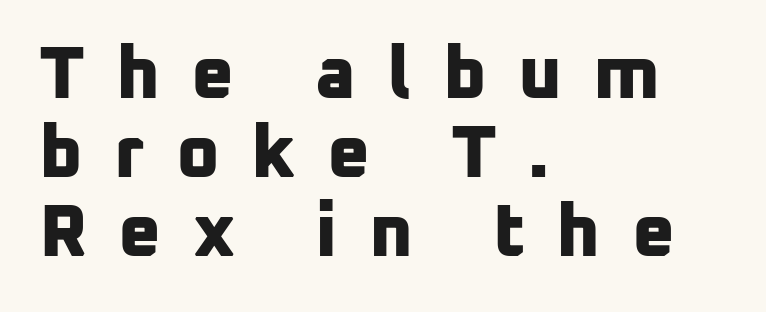
Thick stems and heavy bowls — unmistakably bold. Each letter's strokes conclude bluntly, with no projecting serifs. Casual observation: everything's shoved over to the left. Here the designer chose a conventional face with non-uniform glyph widths. Caption: expanded tracking, letters set apart.
